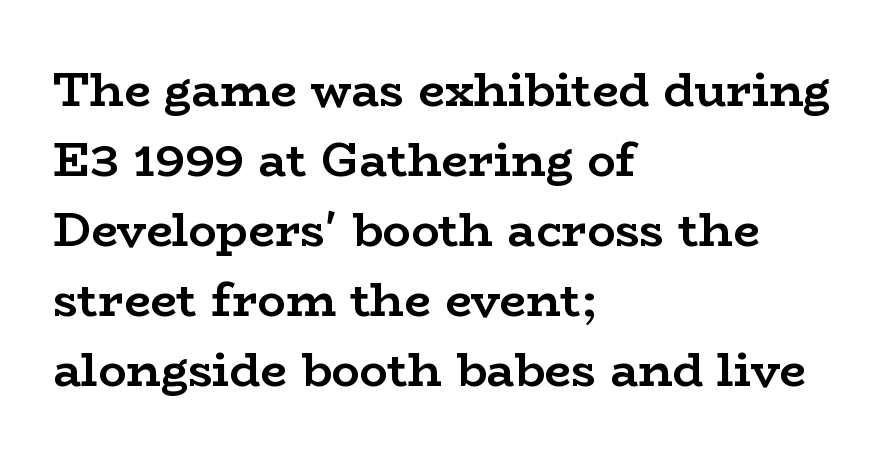
Q: Is the text bold? A: Yes.
Q: Is the text italic (slanted)? A: No, it is upright.
Q: Is the typeface a serif or a sans-serif typeface? A: Serif.
Q: Is the text underlined? A: No.
Q: How is the paragraph aligned? A: Left-aligned.
Q: Is the spacing between letters normal or unusually wide? A: Normal.
Q: Is the spacing between lines tight, normal or loose? A: Normal.
Q: Width (condensed, normal, or wide)? A: Wide.
Q: Stroke contrast? A: Low.
Q: x-height? A: Medium.
Q: Monospaced? A: No.
